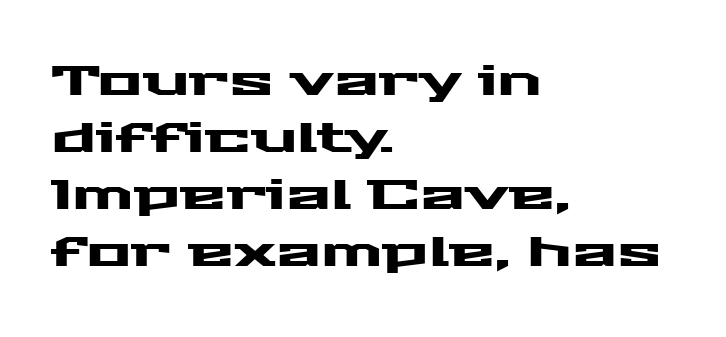
{"serif": "no", "italic": "no", "width": "wide", "stroke_contrast": "medium", "x_height": "medium", "monospaced": "no", "underline": "no", "align": "left", "line_spacing": "normal", "line_spacing_ratio": 1.36, "letter_spacing": "normal", "letter_spacing_em": 0.0, "glyph_px": 42}
